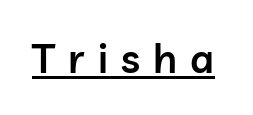
A typesetter would call this heavily tracked-out type. Underlining? Definitely there. The face used here is proportionally spaced, like ordinary book or web type. The type family on display is of the sans-serif kind. Characters remain perfectly vertical along every line.
